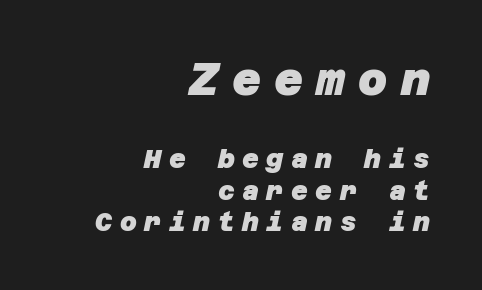
{"serif": "no", "bold": "yes", "weight": "heavy", "width": "normal", "stroke_contrast": "low", "x_height": "large", "underline": "no", "align": "right", "line_spacing_ratio": 1.22, "letter_spacing": "wide", "letter_spacing_em": 0.29, "larger_block": "first", "size_ratio": 1.73, "glyph_px": 45}
